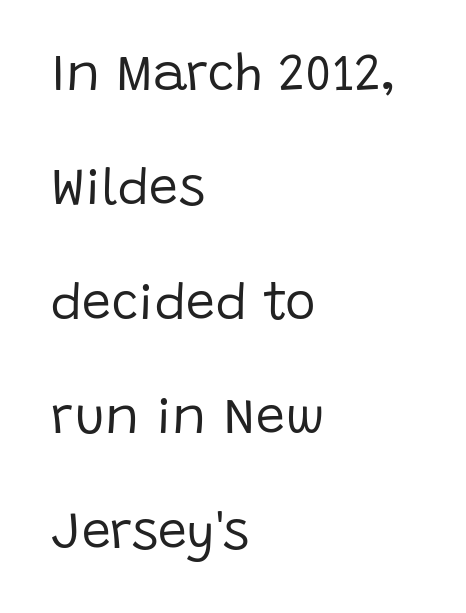
{"serif": "no", "italic": "no", "bold": "no", "weight": "regular", "width": "normal", "stroke_contrast": "low", "x_height": "large", "monospaced": "no", "underline": "no", "align": "left", "line_spacing": "loose", "line_spacing_ratio": 2.2, "letter_spacing": "normal", "letter_spacing_em": 0.0, "glyph_px": 52}
